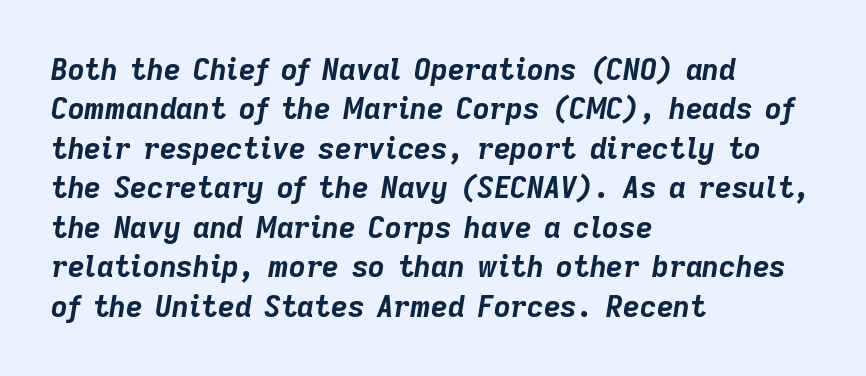
These lines were composed using italics. The type is set solid horizontally, with unmodified tracking. Pretty heavy lettering here — definitely bold. The passage shown stacks its lines at a standard gap.
